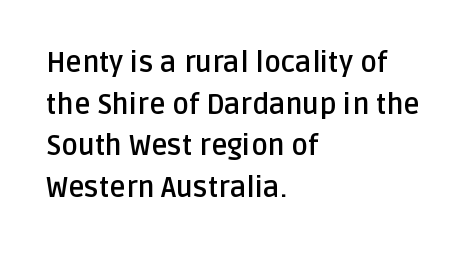
{"serif": "no", "italic": "no", "bold": "yes", "weight": "semibold", "width": "normal", "stroke_contrast": "low", "x_height": "large", "monospaced": "no", "underline": "no", "align": "left", "line_spacing": "normal", "line_spacing_ratio": 1.49, "letter_spacing": "normal", "letter_spacing_em": 0.0, "glyph_px": 28}
